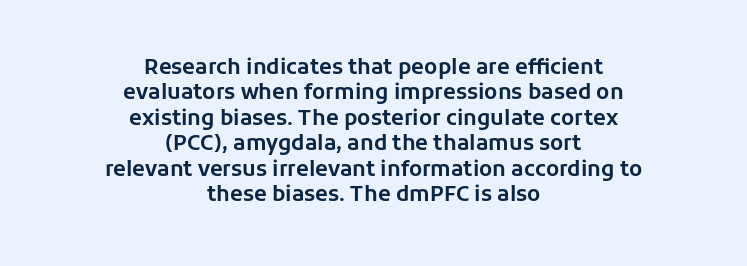
The strip under each line holds only bare page. Does the copy run flush right? No — it is centered line by line. Each word holds together tightly as a unit, with standard inter-letter gaps. Vertical strokes here are truly vertical.
